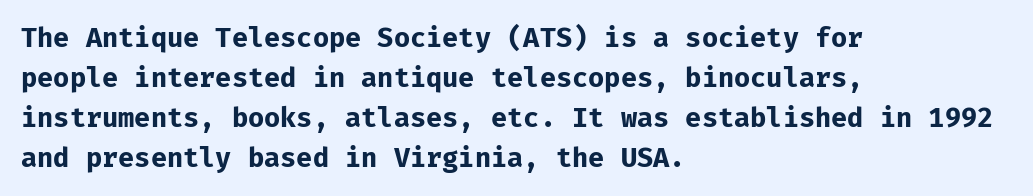
Q: Is the text bold? A: Yes.
Q: Is the text italic (slanted)? A: No, it is upright.
Q: Is the text underlined? A: No.
Q: How is the paragraph aligned? A: Left-aligned.
Q: Is the spacing between letters normal or unusually wide? A: Normal.
Q: Is the spacing between lines tight, normal or loose? A: Normal.
